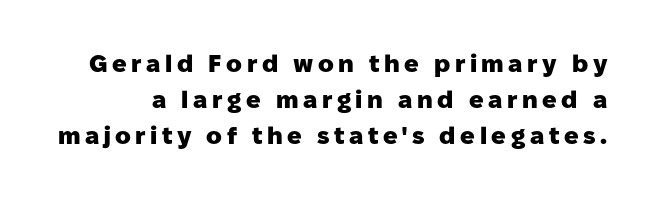
The image shows 24 px bold type, upright; set normal line spacing (1.5x), not underlined.
